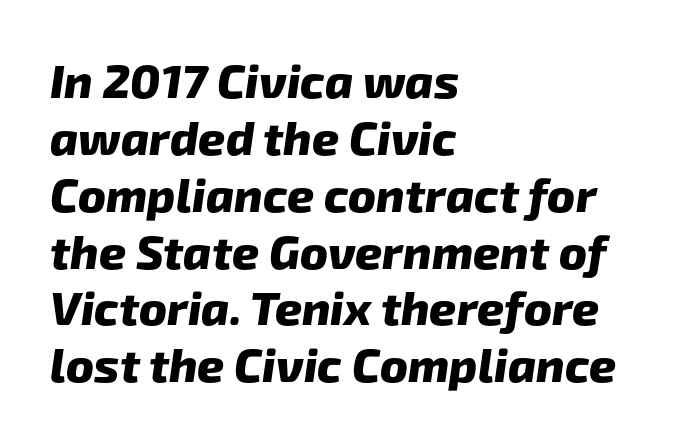
{"serif": "no", "bold": "yes", "weight": "heavy", "width": "normal", "stroke_contrast": "low", "x_height": "medium", "monospaced": "no", "underline": "no", "align": "left", "line_spacing_ratio": 1.21, "letter_spacing": "normal", "letter_spacing_em": 0.0, "glyph_px": 47}
